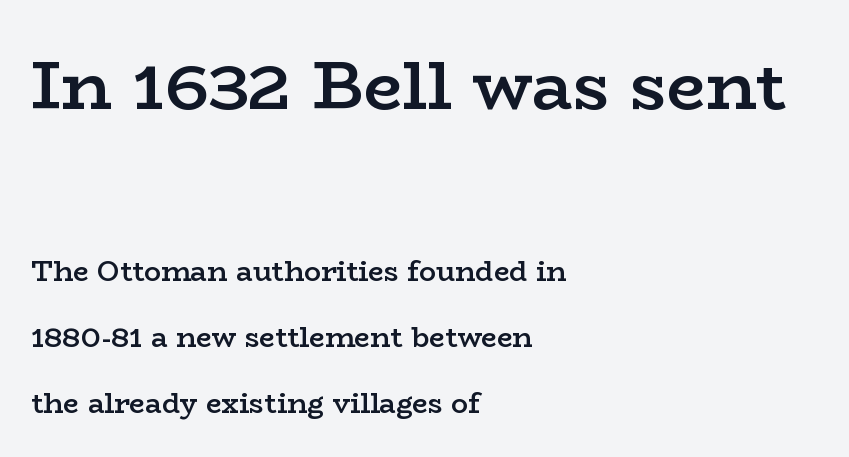
{"serif": "yes", "italic": "no", "bold": "semi", "weight": "semibold", "width": "wide", "stroke_contrast": "low", "x_height": "medium", "monospaced": "no", "underline": "no", "align": "left", "line_spacing": "loose", "line_spacing_ratio": 2.36, "letter_spacing": "normal", "letter_spacing_em": 0.0, "larger_block": "first", "size_ratio": 2.46, "glyph_px": 69}
